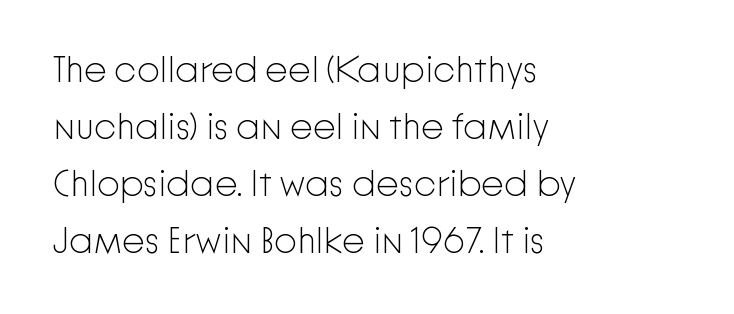
Summary of vertical rhythm: regular, with standard interline spacing. Line starts are locked; line ends wander. Style check: upright. Descender tails drop into unmarked territory. The face looks like a standard text weight, possibly lighter. The characters display no serif detailing; their extremities are plain.
